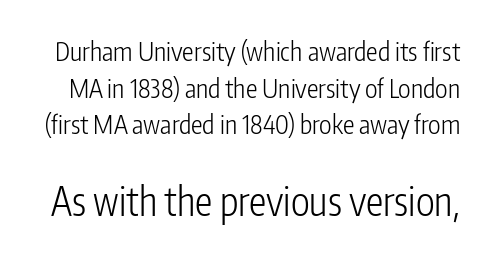
The rendering enlarges the type as you move from the upper chunk to the lower. Is this a fixed-width face? No — the glyphs have proportional, varying widths. Posture: vertical. Line spacing here is normal. Each stroke keeps to a modest, everyday thickness or less. Is the letter spacing exaggerated? No — it looks like the ordinary default.
